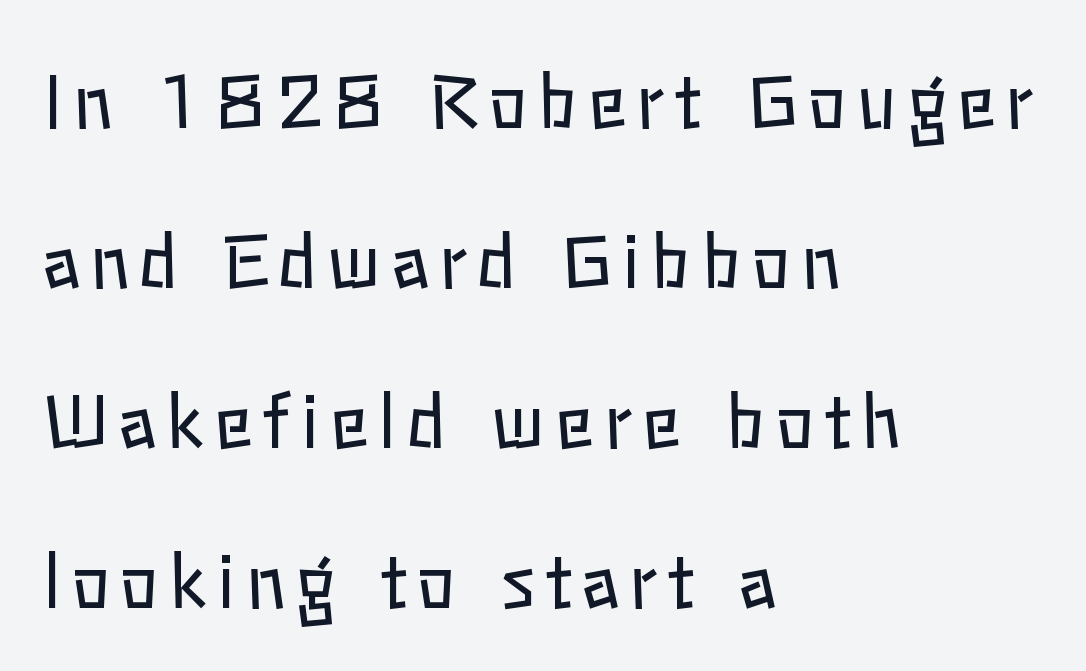
Q: Is the text bold? A: No.
Q: Is the text italic (slanted)? A: No, it is upright.
Q: Is the text underlined? A: No.
Q: How is the paragraph aligned? A: Left-aligned.
Q: Is the spacing between lines tight, normal or loose? A: Loose.
Q: Width (condensed, normal, or wide)? A: Normal.
Q: Stroke contrast? A: Low.
Q: x-height? A: Medium.
Q: Monospaced? A: No.
